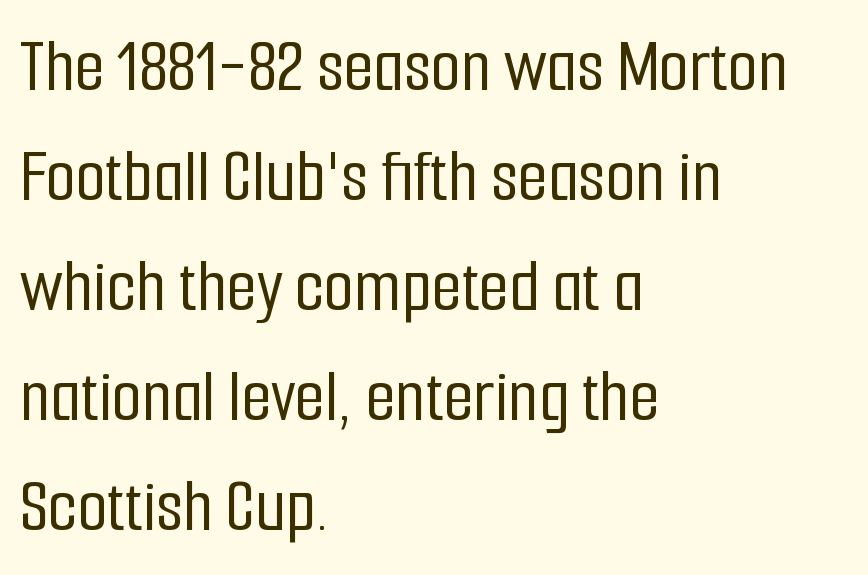
Summary of vertical rhythm: regular, with standard interline spacing. Descenders are the only things crossing below the line. Here the designer chose a conventional face with non-uniform glyph widths. Tracking here is standard; glyphs follow each other at the usual distance.
